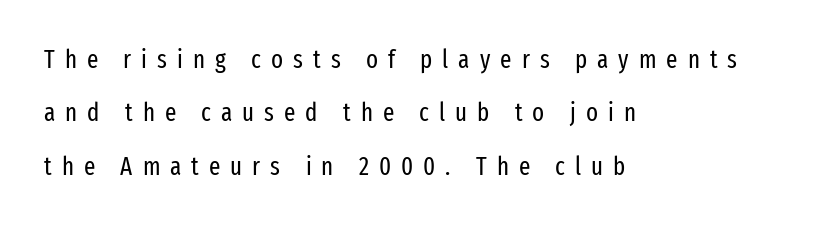
The image shows 25 px text type, upright; set left-aligned, loose line spacing (2.14x), unusually wide letter spacing (+0.4 em), not underlined.
